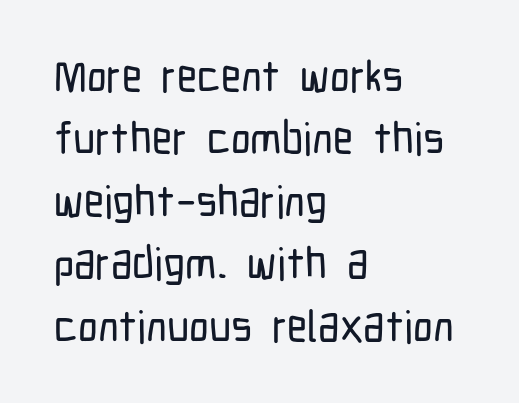
Q: Is the text italic (slanted)? A: No, it is upright.
Q: Is the typeface a serif or a sans-serif typeface? A: Sans-serif.
Q: Is the text underlined? A: No.
Q: How is the paragraph aligned? A: Left-aligned.
Q: Is the spacing between letters normal or unusually wide? A: Normal.
Q: Is the spacing between lines tight, normal or loose? A: Normal.
Q: Width (condensed, normal, or wide)? A: Condensed.
Q: Stroke contrast? A: Low.
Q: x-height? A: Medium.
Q: Monospaced? A: No.
